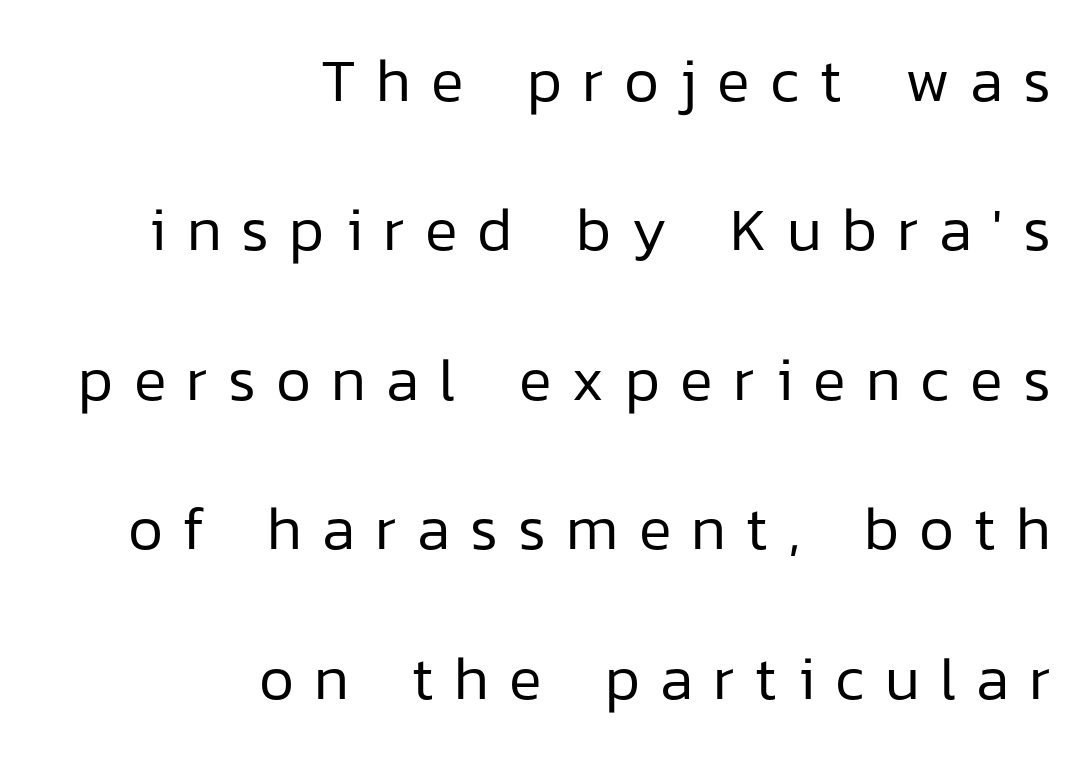
Q: Is the text bold? A: No.
Q: Is the text italic (slanted)? A: No, it is upright.
Q: Is the typeface a serif or a sans-serif typeface? A: Sans-serif.
Q: Is the text underlined? A: No.
Q: How is the paragraph aligned? A: Right-aligned.
Q: Is the spacing between letters normal or unusually wide? A: Unusually wide.
Q: Is the spacing between lines tight, normal or loose? A: Loose.
Q: Width (condensed, normal, or wide)? A: Normal.
Q: Stroke contrast? A: Low.
Q: x-height? A: Medium.
Q: Monospaced? A: No.
